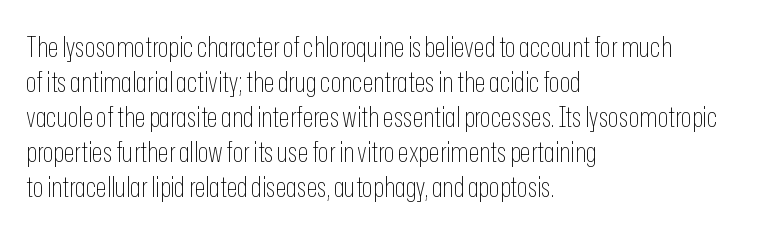
The specimen reads as upright at a glance. Line beginnings align vertically; line endings do not. The designer left line spacing at the default. Stroke mass is kept to a normal reading level or below. In terms of letterspacing, this is plain default setting.
